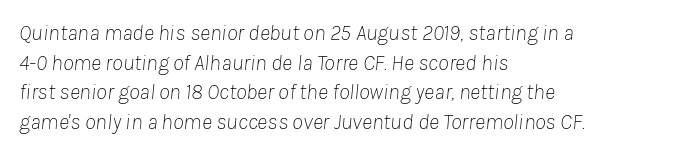
Q: Is the text bold? A: No.
Q: Is the text italic (slanted)? A: Yes, it leans right by about 8 degrees.
Q: Is the text underlined? A: No.
Q: How is the paragraph aligned? A: Left-aligned.
Q: Is the spacing between letters normal or unusually wide? A: Normal.
Q: Is the spacing between lines tight, normal or loose? A: Normal.
